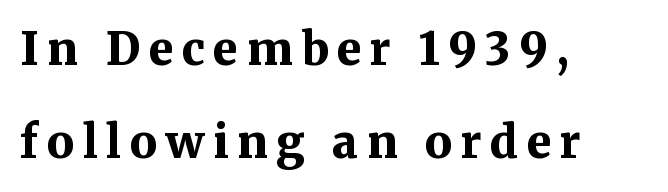
Q: Is the text bold? A: Yes.
Q: Is the text italic (slanted)? A: No, it is upright.
Q: Is the typeface a serif or a sans-serif typeface? A: Serif.
Q: Is the text underlined? A: No.
Q: How is the paragraph aligned? A: Left-aligned.
Q: Is the spacing between lines tight, normal or loose? A: Loose.
Q: Width (condensed, normal, or wide)? A: Normal.
Q: Stroke contrast? A: Medium.
Q: x-height? A: Medium.
Q: Monospaced? A: No.
